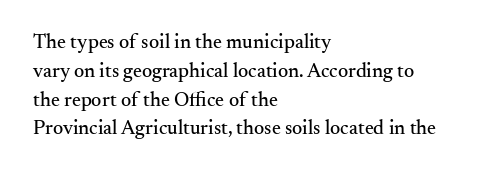
Default kerning and tracking; the words read as compact shapes. The type sits square on the baseline with zero lean. How would I describe the line gaps? Plain and ordinary. The zone under the glyphs is completely vacant. The lines are quadded left.
